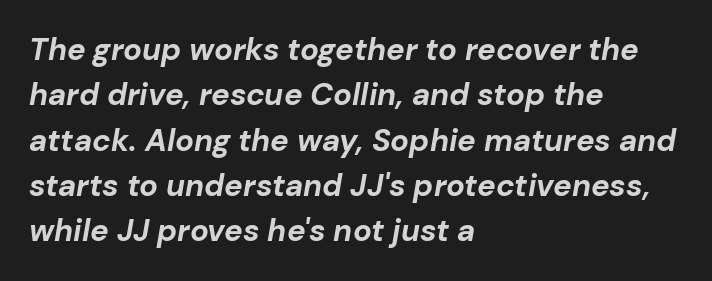
Q: Is the text bold? A: Yes.
Q: Is the text italic (slanted)? A: Yes, it leans right by about 10 degrees.
Q: Is the text underlined? A: No.
Q: How is the paragraph aligned? A: Left-aligned.
Q: Is the spacing between letters normal or unusually wide? A: Normal.
Q: Is the spacing between lines tight, normal or loose? A: Normal.
Q: Width (condensed, normal, or wide)? A: Normal.
Q: Stroke contrast? A: Low.
Q: x-height? A: Medium.
Q: Monospaced? A: No.
